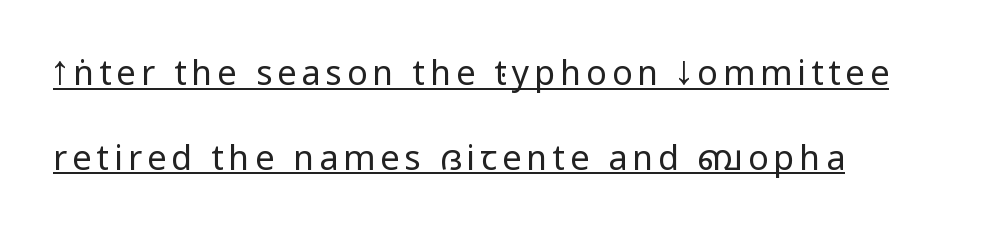
{"serif": "no", "italic": "no", "bold": "no", "weight": "regular", "width": "condensed", "stroke_contrast": "low", "x_height": "large", "monospaced": "no", "underline": "yes", "align": "left", "line_spacing": "loose", "line_spacing_ratio": 2.49, "glyph_px": 34}
